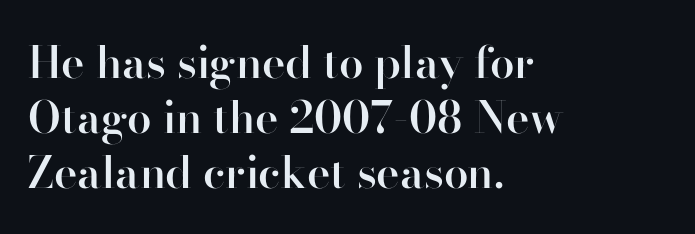
The image shows 44 px semibold sans-serif type, upright; set left-aligned, normal line spacing (1.25x), normal letter spacing, not underlined; high stroke contrast and a small x-height.
